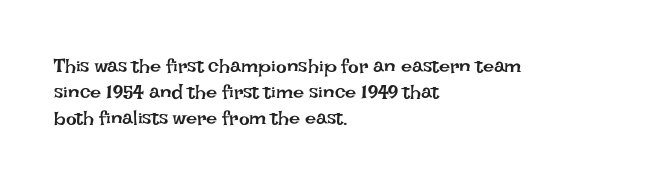
Q: Is the text bold? A: No.
Q: Is the text italic (slanted)? A: No, it is upright.
Q: Is the text underlined? A: No.
Q: How is the paragraph aligned? A: Left-aligned.
Q: Is the spacing between letters normal or unusually wide? A: Normal.
Q: Is the spacing between lines tight, normal or loose? A: Normal.
